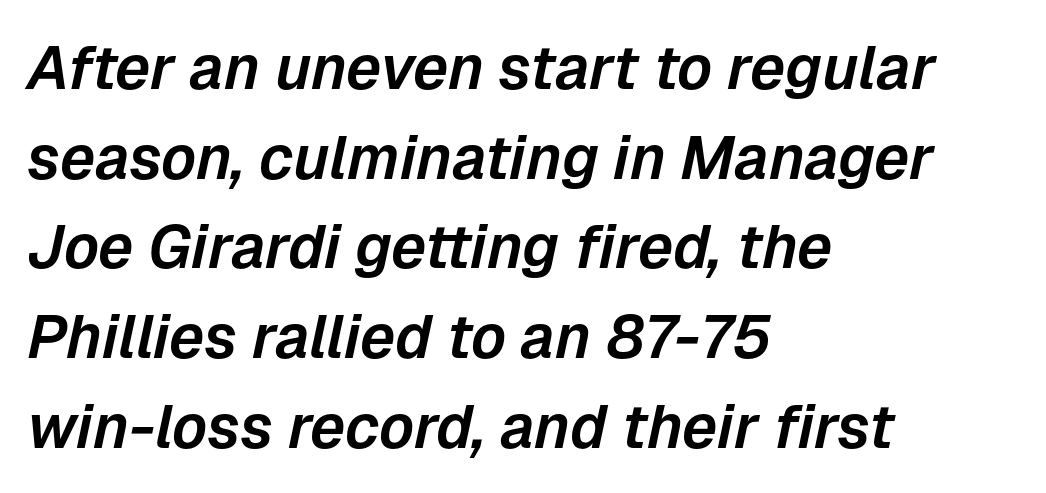
The setting favours the left margin, as ordinary paragraphs usually do. The rows are spaced the way most documents space them. Proportional: the letters do not fall into vertical columns. You can tell it's italic because the verticals aren't actually vertical. Spacing between characters is what you'd get straight out of the box.
